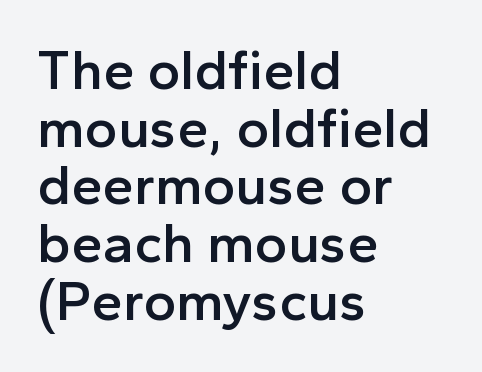
Notice how the passage keeps a crisp vertical edge on the left only. Note the varied advance widths — an 'i' is clearly narrower than an 'm'. No extra tracking has been applied to these lines. Honestly, the rows look squashed on top of each other.
